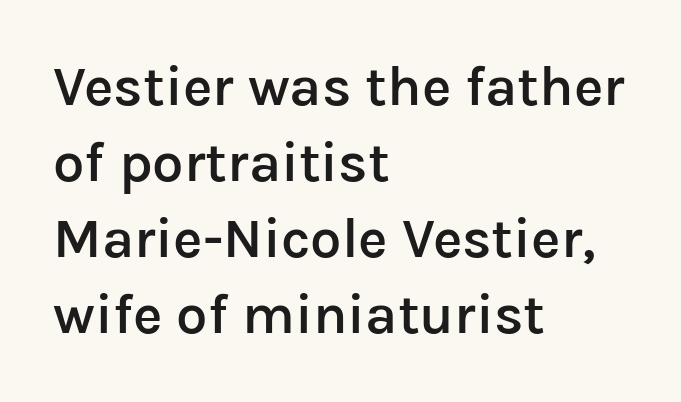
{"serif": "no", "italic": "no", "bold": "semi", "weight": "semibold", "width": "normal", "stroke_contrast": "low", "x_height": "medium", "monospaced": "no", "underline": "no", "align": "left", "line_spacing": "normal", "line_spacing_ratio": 1.36, "letter_spacing": "normal", "letter_spacing_em": 0.0, "glyph_px": 56}
